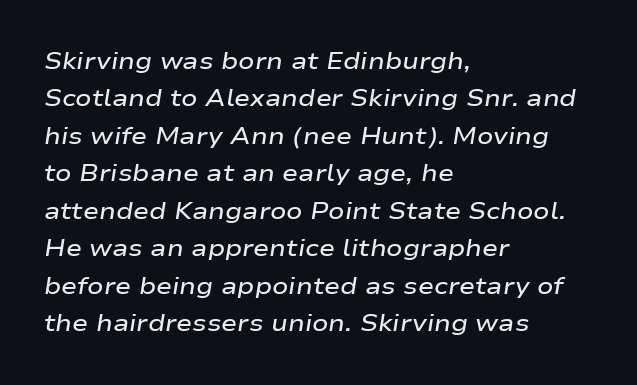
Q: Is the text bold? A: Semi-bold.
Q: Is the text italic (slanted)? A: Yes, it leans right by about 9 degrees.
Q: Is the text underlined? A: No.
Q: How is the paragraph aligned? A: Left-aligned.
Q: Is the spacing between letters normal or unusually wide? A: Normal.
Q: Is the spacing between lines tight, normal or loose? A: Normal.
